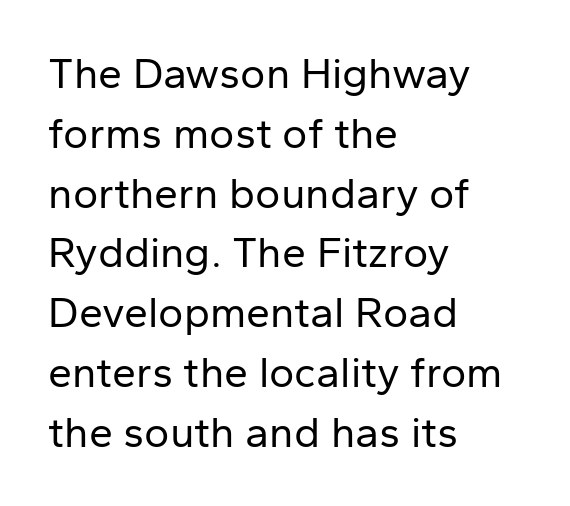
The image shows 43 px regular-weight sans-serif type, upright; set left-aligned, normal line spacing (1.39x), normal letter spacing, not underlined; low stroke contrast and a medium x-height.
